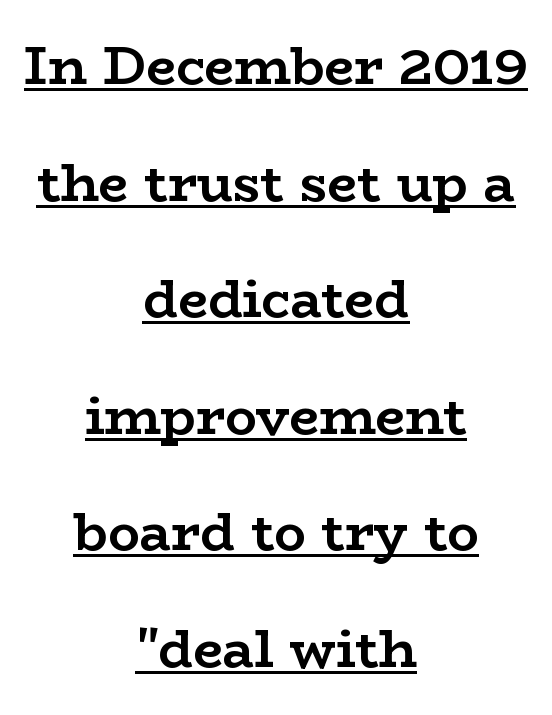
The image shows 53 px semibold, wide serif type, upright; set centered, loose line spacing (2.2x), normal letter spacing, underlined; low stroke contrast and a medium x-height.
